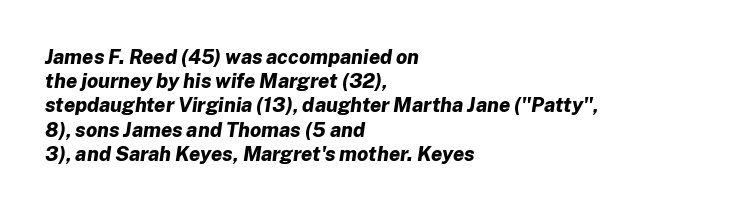
{"italic": "yes", "lean": "right", "slant_degrees": 8, "bold": "yes", "underline": "no", "align": "left", "line_spacing_ratio": 1.21, "letter_spacing": "normal", "letter_spacing_em": 0.0, "glyph_px": 20}
